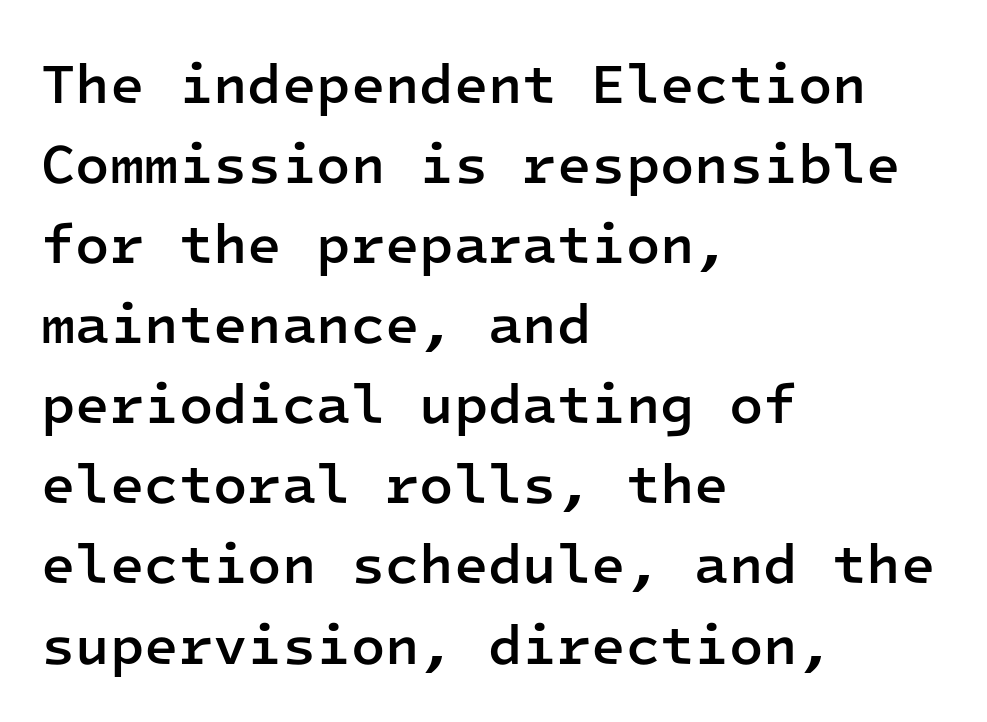
{"serif": "no", "italic": "no", "bold": "semi", "weight": "semibold", "width": "normal", "stroke_contrast": "low", "x_height": "medium", "monospaced": "yes", "underline": "no", "align": "left", "line_spacing": "normal", "line_spacing_ratio": 1.43, "letter_spacing": "normal", "letter_spacing_em": 0.0, "glyph_px": 56}
